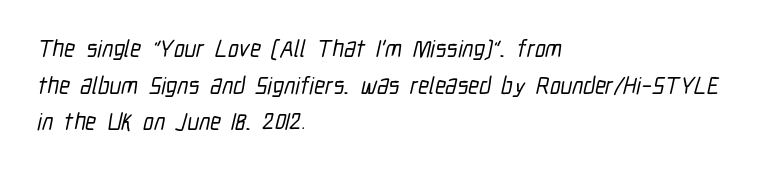
{"underline": "no", "align": "left", "line_spacing": "normal", "line_spacing_ratio": 1.53, "letter_spacing": "normal", "letter_spacing_em": 0.0, "glyph_px": 24}
